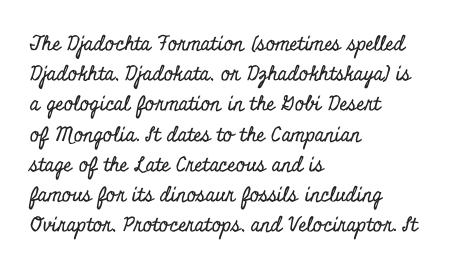
{"underline": "no", "align": "left", "line_spacing": "normal", "line_spacing_ratio": 1.51, "letter_spacing": "normal", "letter_spacing_em": 0.0, "glyph_px": 20}
